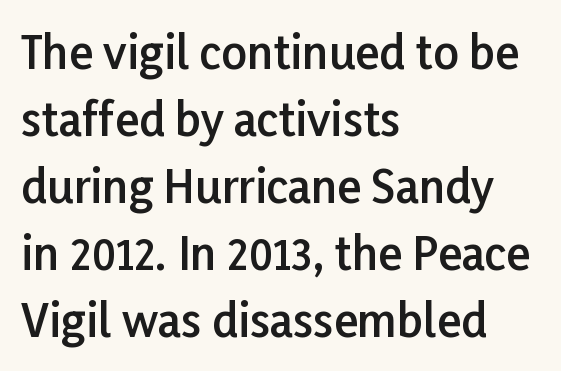
The image shows 45 px semibold sans-serif type, upright; set left-aligned, normal line spacing (1.49x), normal letter spacing, not underlined; low stroke contrast and a medium x-height.
